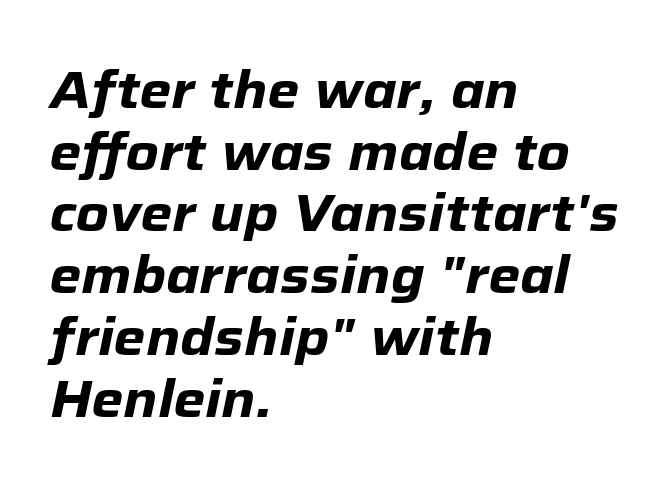
Designer's note — italics engaged. There is no visible air inserted between adjacent glyphs. In terms of weight, the rendering is a true, heavy bold. You could not count columns in this text — the font is proportionally spaced. Layout note: lines flush left.
